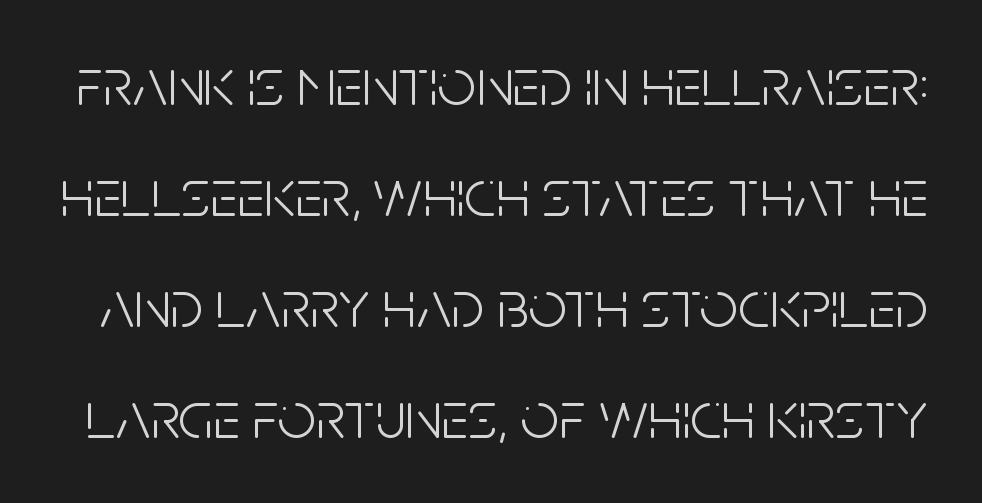
Are there feet on the stems? There aren't — it's a sans. The lettering holds an erect, upright posture throughout. No word sits above an underline. Varying glyph widths throughout — classic text-font behaviour. The typesetting does not lean heavy: it is not bold.
